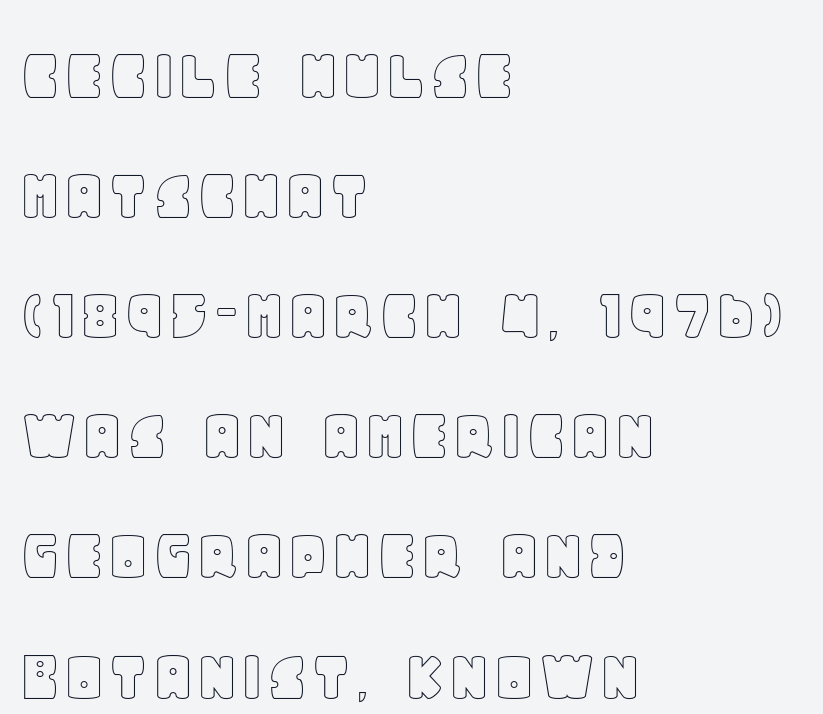
Q: Is the text italic (slanted)? A: No, it is upright.
Q: Is the text underlined? A: No.
Q: How is the paragraph aligned? A: Left-aligned.
Q: Is the spacing between letters normal or unusually wide? A: Normal.
Q: Is the spacing between lines tight, normal or loose? A: Normal.
Q: Width (condensed, normal, or wide)? A: Normal.
Q: x-height? A: Large.
Q: Monospaced? A: No.
